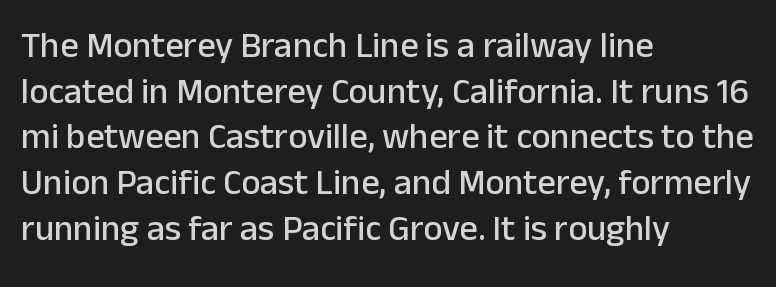
Q: Is the text italic (slanted)? A: No, it is upright.
Q: Is the typeface a serif or a sans-serif typeface? A: Sans-serif.
Q: Is the text underlined? A: No.
Q: How is the paragraph aligned? A: Left-aligned.
Q: Is the spacing between letters normal or unusually wide? A: Normal.
Q: Is the spacing between lines tight, normal or loose? A: Normal.
Q: Width (condensed, normal, or wide)? A: Normal.
Q: Stroke contrast? A: Low.
Q: x-height? A: Medium.
Q: Monospaced? A: No.
